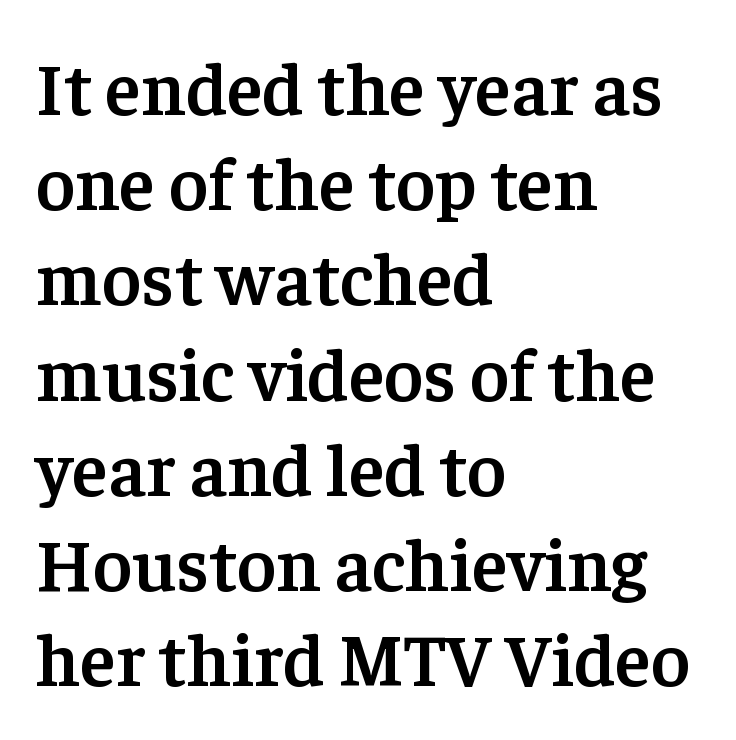
Q: Is the text bold? A: Semi-bold.
Q: Is the text italic (slanted)? A: No, it is upright.
Q: Is the typeface a serif or a sans-serif typeface? A: Serif.
Q: Is the text underlined? A: No.
Q: How is the paragraph aligned? A: Left-aligned.
Q: Is the spacing between letters normal or unusually wide? A: Normal.
Q: Is the spacing between lines tight, normal or loose? A: Normal.
Q: Width (condensed, normal, or wide)? A: Normal.
Q: Stroke contrast? A: Low.
Q: x-height? A: Medium.
Q: Monospaced? A: No.
